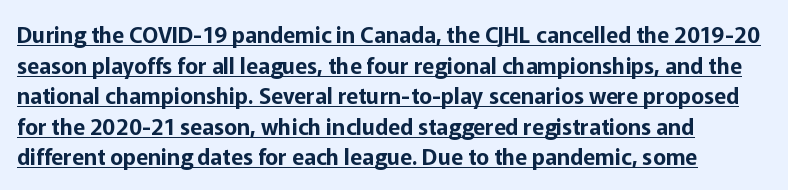
Like a heading marked for emphasis, these lines bear an underscore. Layout note: lines flush left. The tracking reads as untouched default to a designer's eye. Do the letters lean? They stand straight.
